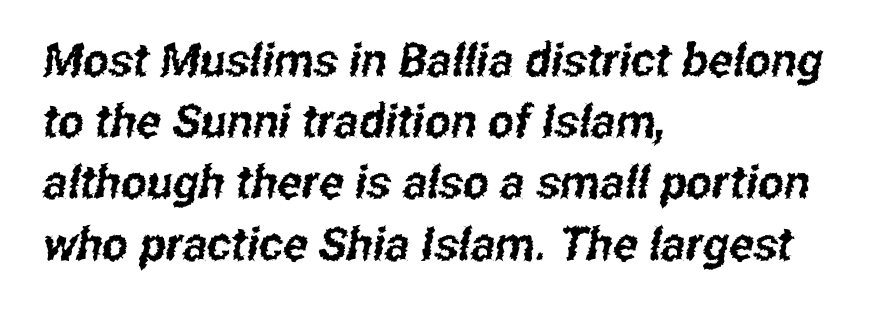
The image shows 46 px condensed sans-serif type; set left-aligned, normal line spacing (1.33x), normal letter spacing, not underlined; low stroke contrast and a medium x-height.
